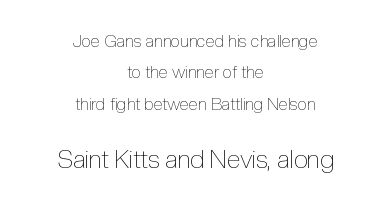
The image shows 25 px text type, upright; set centered, line spacing 1.85x, normal letter spacing, not underlined; the second (bottom) block is 1.47x larger.
